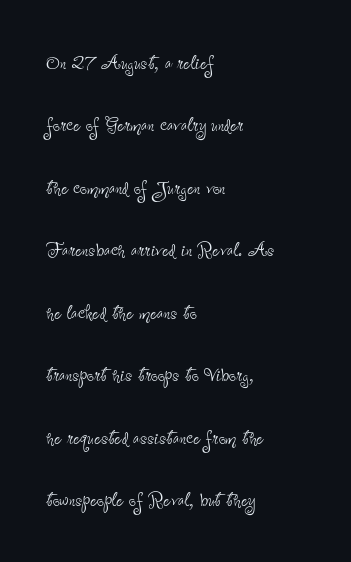
{"bold": "no", "underline": "no", "align": "left", "line_spacing": "loose", "line_spacing_ratio": 2.5, "letter_spacing": "normal", "letter_spacing_em": 0.0, "glyph_px": 25}
